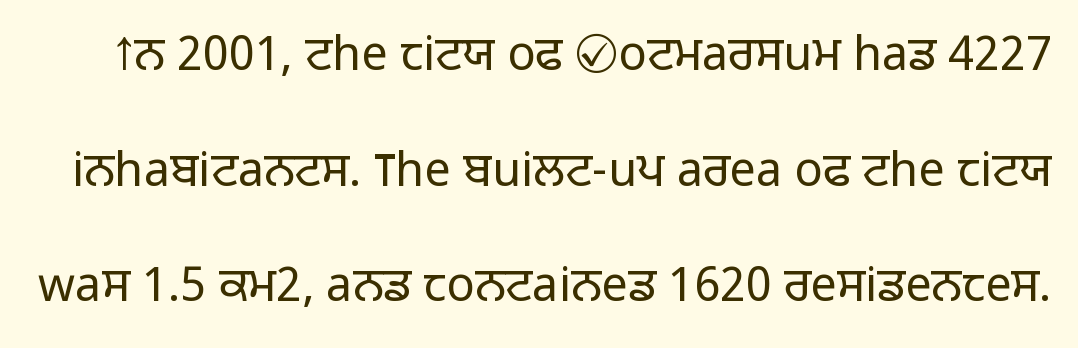
Q: Is the text bold? A: No.
Q: Is the text italic (slanted)? A: No, it is upright.
Q: Is the typeface a serif or a sans-serif typeface? A: Sans-serif.
Q: Is the text underlined? A: No.
Q: Is the spacing between letters normal or unusually wide? A: Normal.
Q: Is the spacing between lines tight, normal or loose? A: Loose.
Q: Width (condensed, normal, or wide)? A: Normal.
Q: Stroke contrast? A: Low.
Q: x-height? A: Medium.
Q: Monospaced? A: No.
